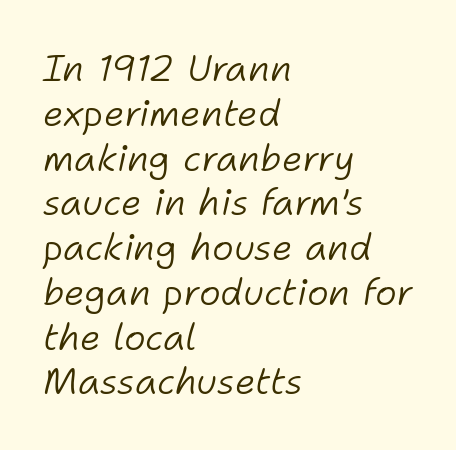
The paragraph shown leans on its left margin. Spacing verdict: proportional, widths tailored to each character. The weight would be labelled regular, book, light, or lighter still. You can tell it's italic because the verticals aren't actually vertical. Decoration check: the copy has no underline.
